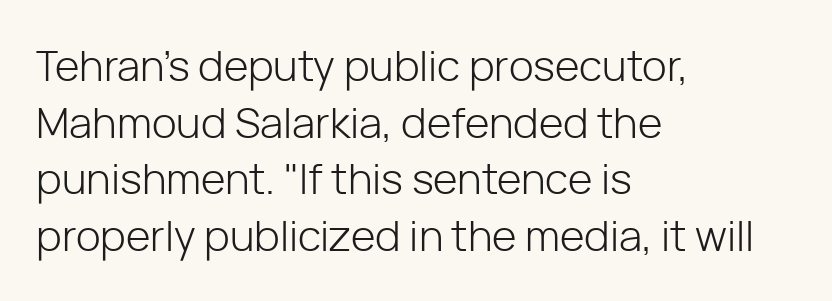
{"serif": "no", "italic": "no", "bold": "no", "weight": "light", "width": "normal", "stroke_contrast": "low", "x_height": "medium", "monospaced": "no", "underline": "no", "align": "left", "line_spacing": "normal", "line_spacing_ratio": 1.35, "letter_spacing": "normal", "letter_spacing_em": 0.0, "glyph_px": 42}
